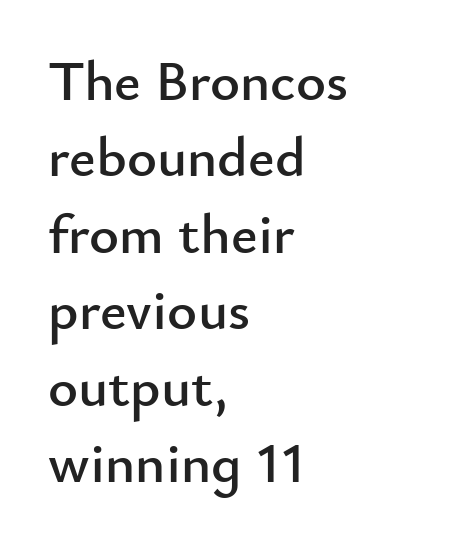
Notice how descenders clear the ascenders below comfortably — that's standard leading. You could call the tracking neutral — neither tight nor loose. Varying glyph widths throughout — classic text-font behaviour. Letterform terminals end flat and unadorned throughout the passage.
